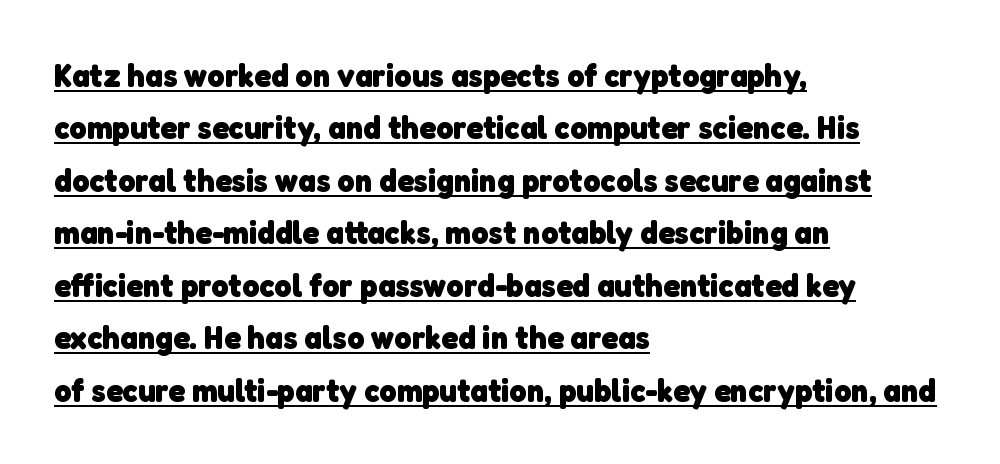
{"serif": "no", "bold": "yes", "weight": "heavy", "width": "normal", "stroke_contrast": "low", "x_height": "medium", "monospaced": "no", "underline": "yes", "align": "left", "line_spacing": "normal", "line_spacing_ratio": 1.59, "letter_spacing": "normal", "letter_spacing_em": 0.0, "glyph_px": 33}
